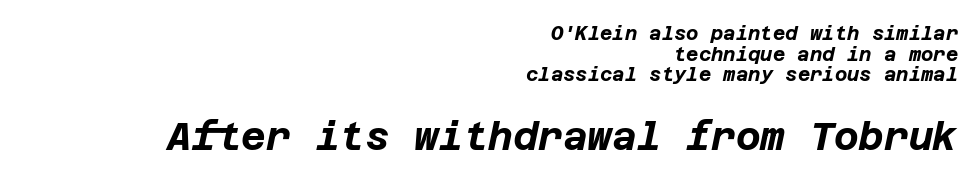
{"italic": "yes", "lean": "right", "slant_degrees": 12, "bold": "yes", "weight": "bold", "width": "normal", "stroke_contrast": "low", "x_height": "large", "underline": "no", "align": "right", "line_spacing": "tight", "line_spacing_ratio": 1.08, "letter_spacing": "normal", "letter_spacing_em": 0.0, "larger_block": "second", "size_ratio": 2.0, "glyph_px": 38}
